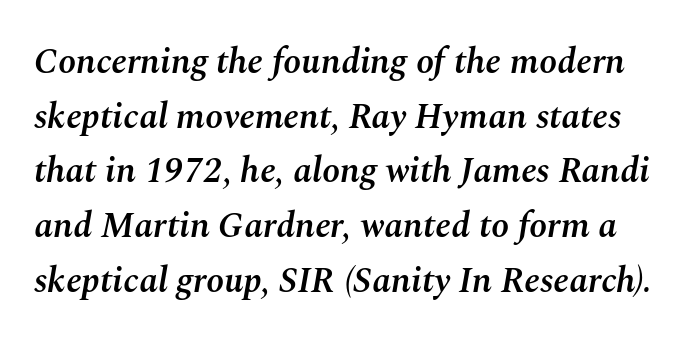
No extra tracking has been applied to these lines. An italicized treatment has been applied to the whole sample. Stroke thickness is moderately raised; the sample reads as semibold. Vertically, the passage feels balanced, rows spaced as you'd expect.
